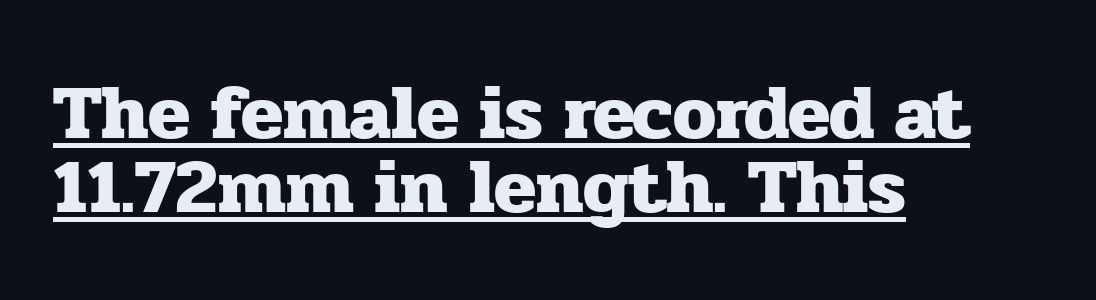
Q: Is the text bold? A: Yes.
Q: Is the text italic (slanted)? A: No, it is upright.
Q: Is the typeface a serif or a sans-serif typeface? A: Serif.
Q: Is the text underlined? A: Yes.
Q: How is the paragraph aligned? A: Left-aligned.
Q: Is the spacing between letters normal or unusually wide? A: Normal.
Q: Is the spacing between lines tight, normal or loose? A: Tight.
Q: Width (condensed, normal, or wide)? A: Normal.
Q: Stroke contrast? A: Low.
Q: x-height? A: Medium.
Q: Monospaced? A: No.
